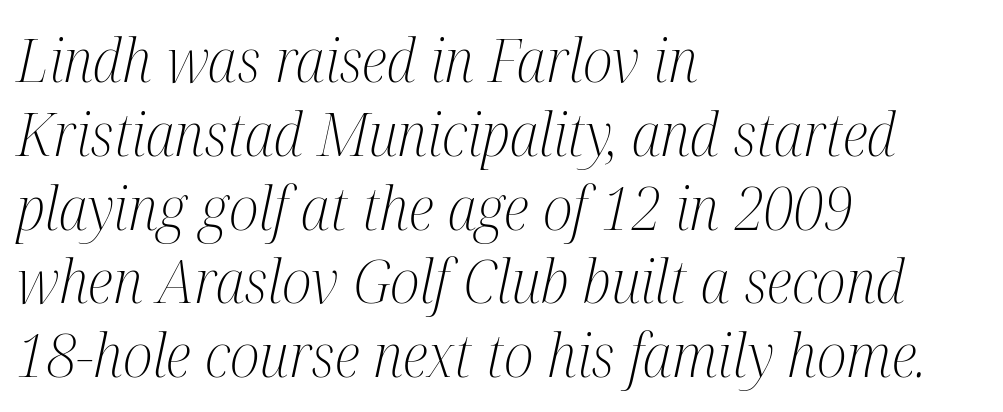
{"serif": "yes", "italic": "yes", "lean": "right", "slant_degrees": 12, "bold": "no", "weight": "light", "width": "condensed", "stroke_contrast": "medium", "x_height": "medium", "monospaced": "no", "underline": "no", "align": "left", "line_spacing_ratio": 1.21, "letter_spacing": "normal", "letter_spacing_em": 0.0, "glyph_px": 61}
